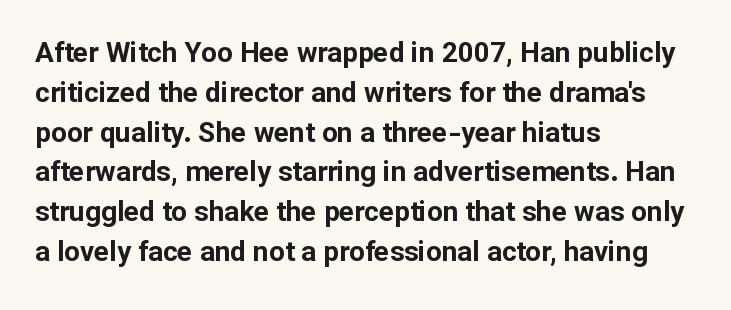
Q: Is the text bold? A: Yes.
Q: Is the text italic (slanted)? A: No, it is upright.
Q: Is the typeface a serif or a sans-serif typeface? A: Sans-serif.
Q: Is the text underlined? A: No.
Q: How is the paragraph aligned? A: Left-aligned.
Q: Is the spacing between letters normal or unusually wide? A: Normal.
Q: Is the spacing between lines tight, normal or loose? A: Normal.
Q: Width (condensed, normal, or wide)? A: Normal.
Q: Stroke contrast? A: Low.
Q: x-height? A: Medium.
Q: Monospaced? A: No.
